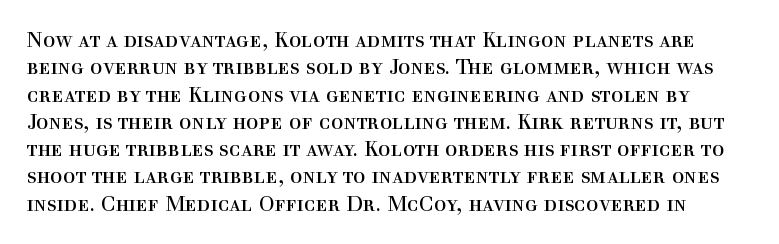
The font sits on the lighter half of the weight spectrum, regular included. Type without underlining. The horizontal fit of the characters is conventional and even. The type sits square on the baseline with zero lean. The lines sit at an ordinary, default distance from one another.
